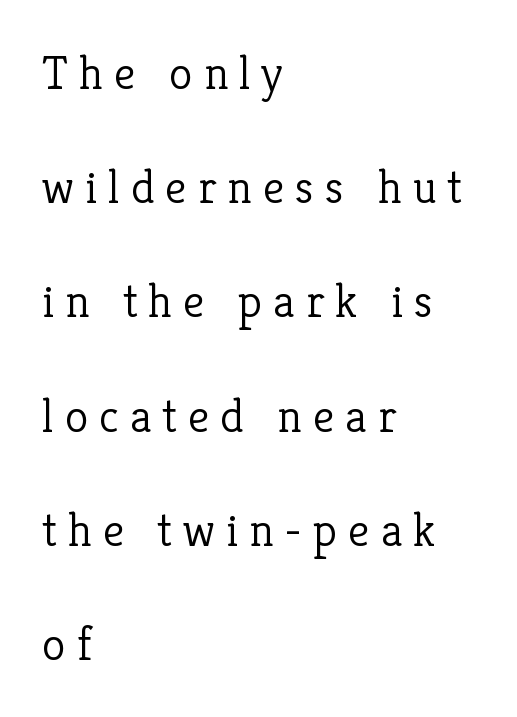
Q: Is the text bold? A: No.
Q: Is the text italic (slanted)? A: No, it is upright.
Q: Is the typeface a serif or a sans-serif typeface? A: Serif.
Q: Is the text underlined? A: No.
Q: How is the paragraph aligned? A: Left-aligned.
Q: Is the spacing between letters normal or unusually wide? A: Unusually wide.
Q: Is the spacing between lines tight, normal or loose? A: Loose.
Q: Width (condensed, normal, or wide)? A: Normal.
Q: Stroke contrast? A: Low.
Q: x-height? A: Medium.
Q: Monospaced? A: No.
